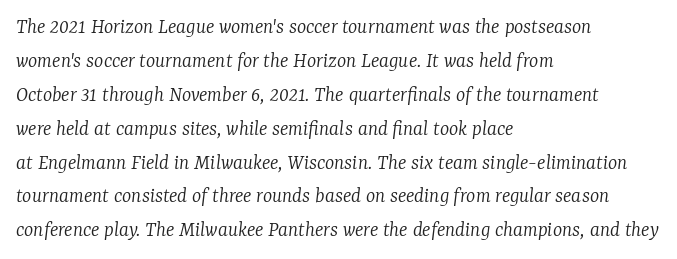
The image shows 22 px text type, italic (leaning right); set left-aligned, normal line spacing (1.54x), normal letter spacing, not underlined.
